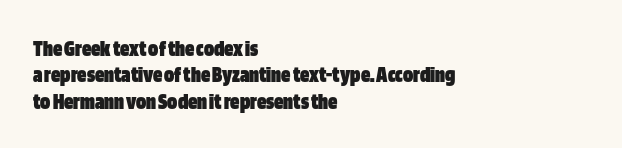
{"italic": "no", "bold": "yes", "underline": "no", "align": "left", "line_spacing": "tight", "line_spacing_ratio": 1.15, "letter_spacing": "normal", "letter_spacing_em": 0.0, "glyph_px": 23}
